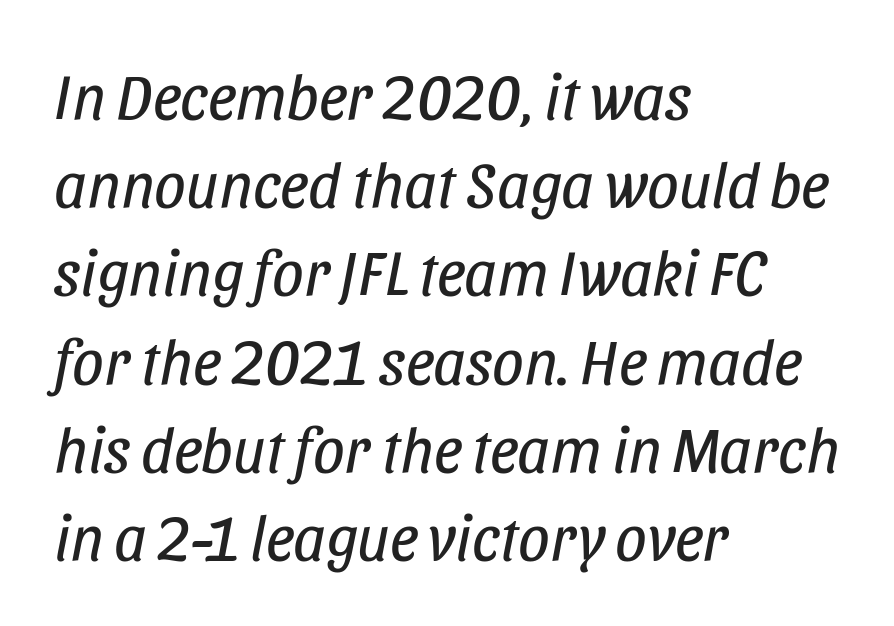
Q: Is the text bold? A: No.
Q: Is the text italic (slanted)? A: Yes, it leans right by about 11 degrees.
Q: Is the text underlined? A: No.
Q: How is the paragraph aligned? A: Left-aligned.
Q: Is the spacing between letters normal or unusually wide? A: Normal.
Q: Is the spacing between lines tight, normal or loose? A: Normal.
Q: Width (condensed, normal, or wide)? A: Condensed.
Q: Stroke contrast? A: Low.
Q: x-height? A: Large.
Q: Monospaced? A: No.
